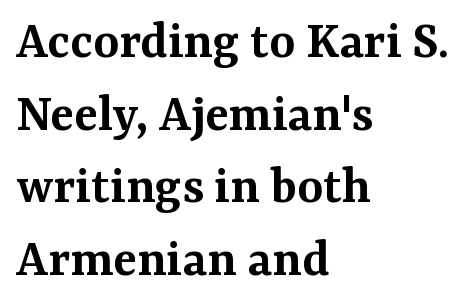
{"serif": "yes", "italic": "no", "bold": "semi", "weight": "semibold", "width": "normal", "stroke_contrast": "medium", "x_height": "medium", "monospaced": "no", "underline": "no", "align": "left", "line_spacing": "normal", "line_spacing_ratio": 1.32, "letter_spacing": "normal", "letter_spacing_em": 0.0, "glyph_px": 55}
